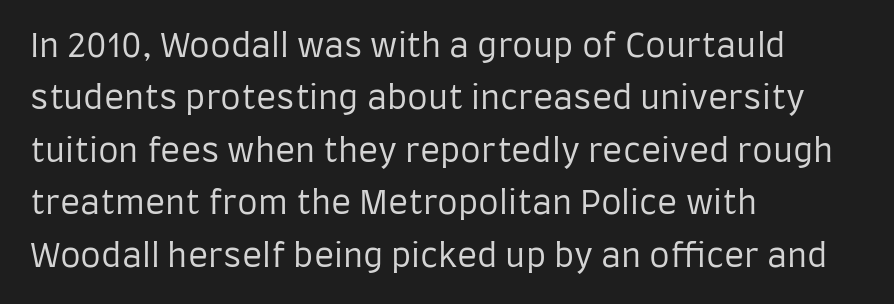
{"serif": "no", "italic": "no", "bold": "no", "weight": "regular", "width": "condensed", "stroke_contrast": "low", "x_height": "large", "monospaced": "no", "underline": "no", "align": "left", "line_spacing": "normal", "line_spacing_ratio": 1.59, "letter_spacing": "normal", "letter_spacing_em": 0.0, "glyph_px": 33}
